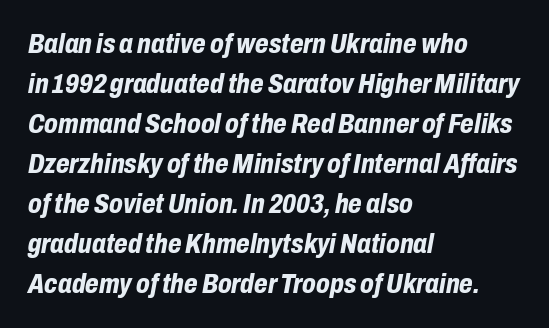
{"italic": "yes", "lean": "right", "slant_degrees": 10, "bold": "yes", "weight": "bold", "width": "condensed", "stroke_contrast": "low", "x_height": "medium", "monospaced": "no", "underline": "no", "align": "left", "line_spacing": "normal", "line_spacing_ratio": 1.43, "letter_spacing": "normal", "letter_spacing_em": 0.0, "glyph_px": 28}
